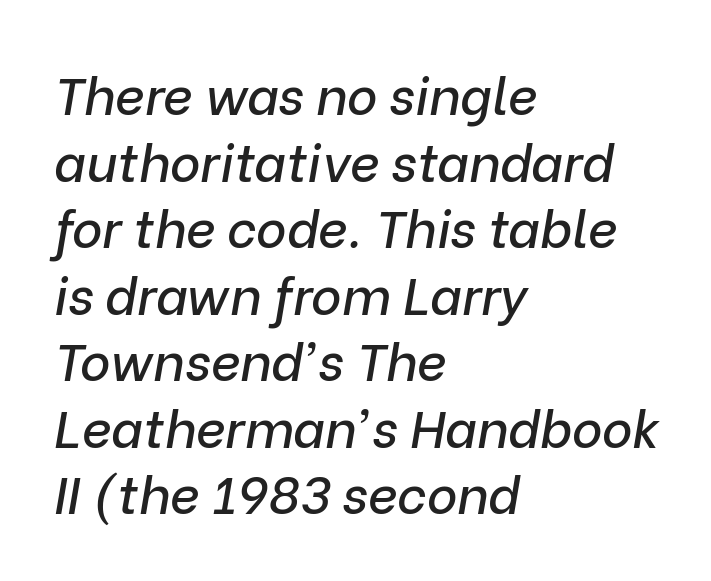
The image shows 52 px text type, italic (leaning right); set left-aligned, normal line spacing (1.28x), normal letter spacing, not underlined; low stroke contrast and a medium x-height.
